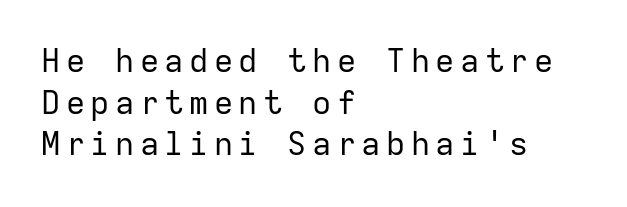
Vertically, the passage feels balanced, rows spaced as you'd expect. Spacing verdict: monospaced, one width for all characters. No chunkiness to these letters — they're not bold. If you drew a line through each stem, it would be perfectly vertical. Glance below the letters and you will spot only blank space. This rendering employs a face without finishing strokes, i.e., a sans-serif.
